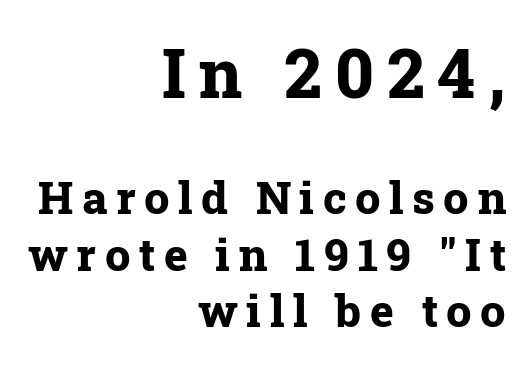
The image shows 68 px bold serif type, upright; set right-aligned, normal line spacing (1.26x), not underlined; the first (top) block is 1.51x larger; low stroke contrast and a medium x-height.
